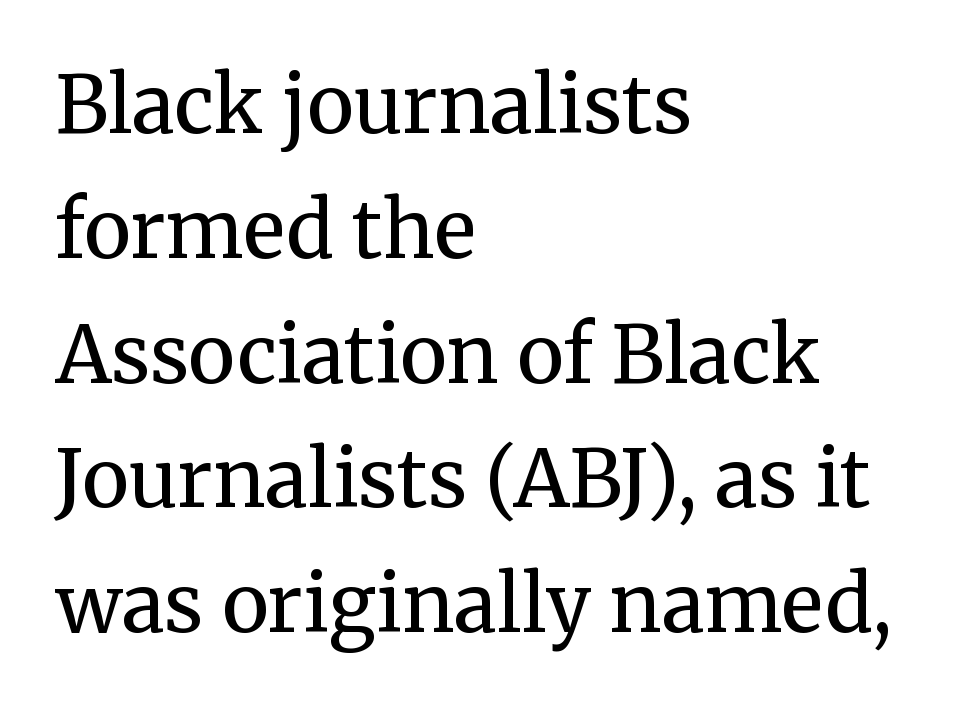
The image shows 79 px regular-weight serif type, upright; set left-aligned, normal line spacing (1.58x), normal letter spacing, not underlined; medium stroke contrast and a medium x-height.
